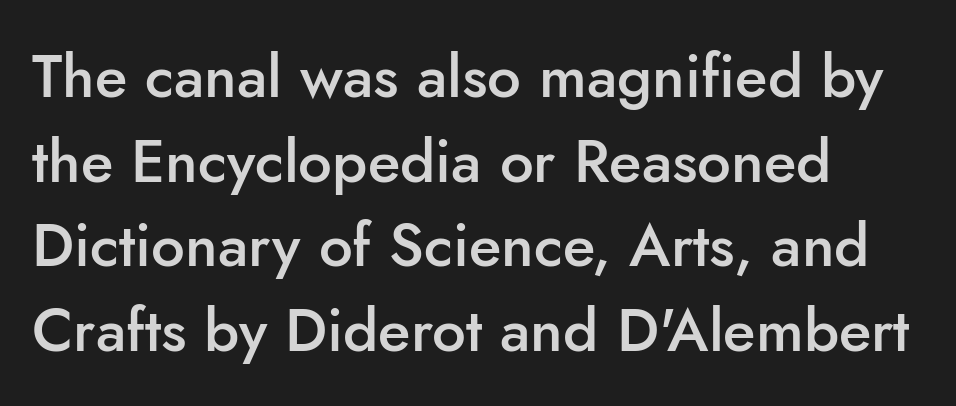
{"serif": "no", "italic": "no", "bold": "semi", "weight": "semibold", "width": "normal", "stroke_contrast": "low", "x_height": "small", "monospaced": "no", "underline": "no", "align": "left", "line_spacing": "normal", "line_spacing_ratio": 1.41, "letter_spacing": "normal", "letter_spacing_em": 0.0, "glyph_px": 60}
